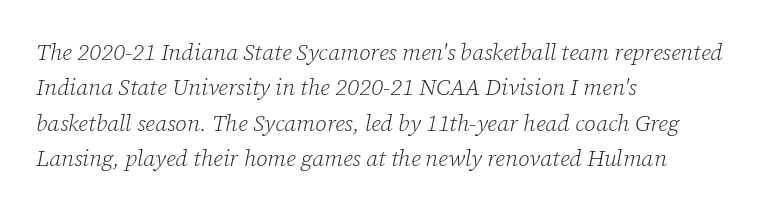
Q: Is the text bold? A: No.
Q: Is the text italic (slanted)? A: Yes, it leans right by about 12 degrees.
Q: Is the text underlined? A: No.
Q: How is the paragraph aligned? A: Left-aligned.
Q: Is the spacing between letters normal or unusually wide? A: Normal.
Q: Is the spacing between lines tight, normal or loose? A: Normal.
